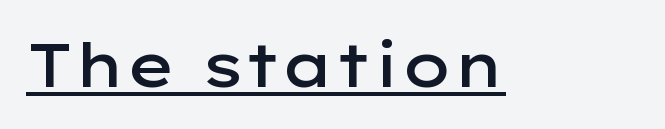
{"serif": "no", "italic": "no", "bold": "semi", "weight": "semibold", "width": "wide", "stroke_contrast": "low", "x_height": "medium", "monospaced": "no", "underline": "yes", "letter_spacing": "normal", "letter_spacing_em": 0.0, "glyph_px": 61}
